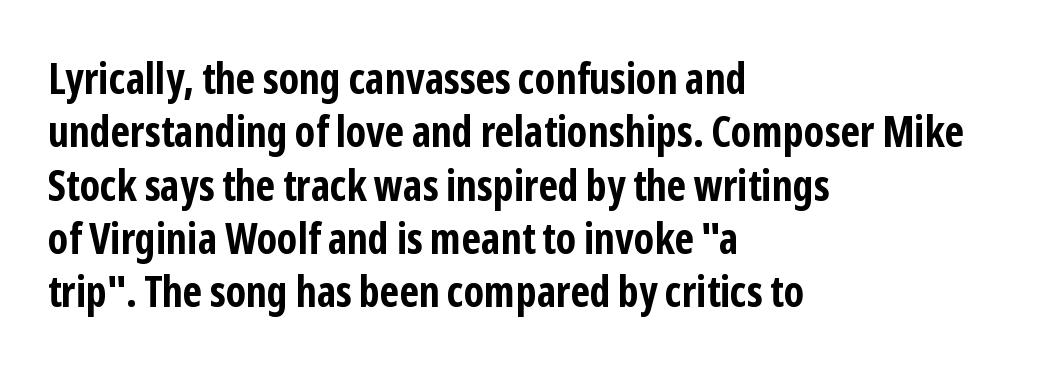
{"serif": "no", "italic": "no", "bold": "yes", "weight": "bold", "width": "condensed", "stroke_contrast": "low", "x_height": "medium", "monospaced": "no", "underline": "no", "align": "left", "line_spacing_ratio": 1.24, "letter_spacing": "normal", "letter_spacing_em": 0.0, "glyph_px": 43}
